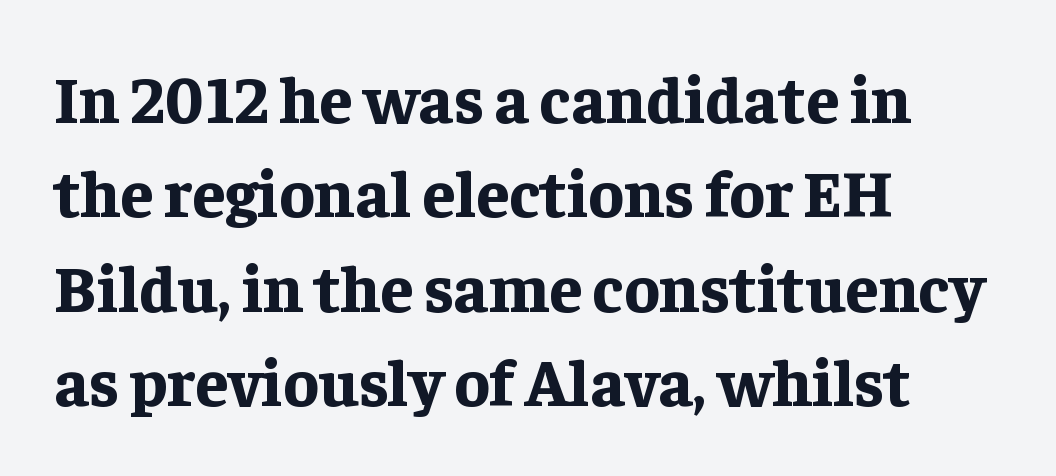
Short and long lines alike share a common starting point at left. Spacing verdict: proportional, widths tailored to each character. This is heavy type, rendered in bold. Students, note that the glyphs here touch the page at normal intervals. A typesetter would mark this as roman, not italic.
